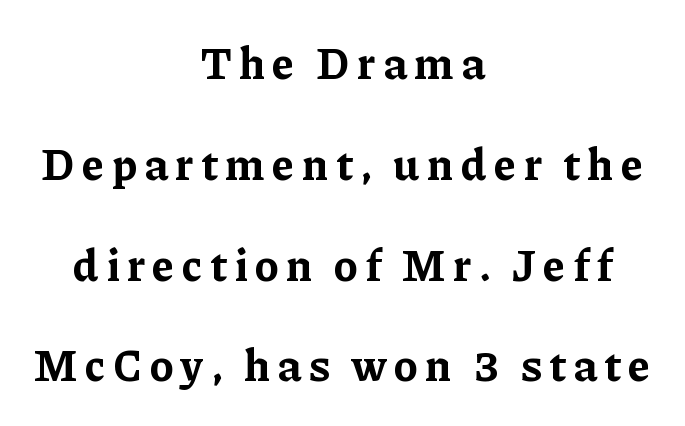
{"serif": "yes", "italic": "no", "bold": "yes", "weight": "bold", "width": "normal", "stroke_contrast": "low", "x_height": "medium", "monospaced": "no", "underline": "no", "align": "center", "line_spacing": "loose", "line_spacing_ratio": 2.29, "glyph_px": 44}
